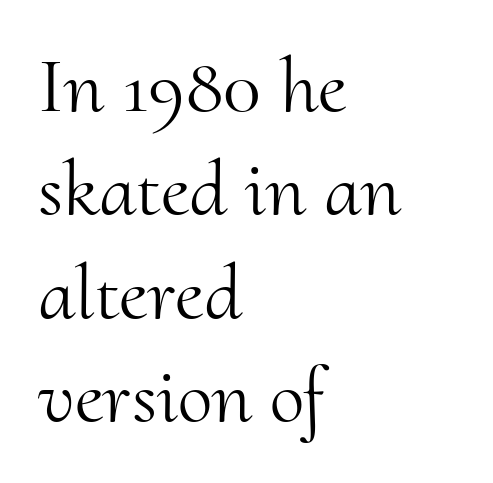
{"serif": "yes", "italic": "no", "bold": "no", "weight": "light", "width": "normal", "stroke_contrast": "medium", "x_height": "small", "monospaced": "no", "underline": "no", "align": "left", "line_spacing": "normal", "line_spacing_ratio": 1.31, "letter_spacing": "normal", "letter_spacing_em": 0.0, "glyph_px": 79}
